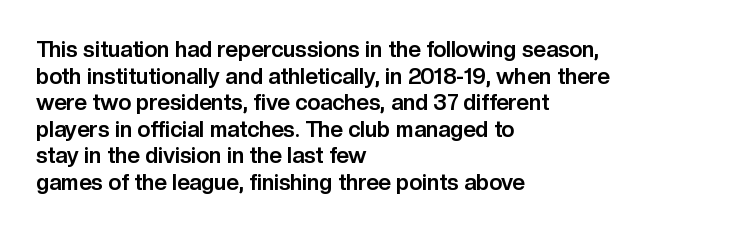
{"italic": "no", "bold": "yes", "underline": "no", "align": "left", "line_spacing_ratio": 1.21, "letter_spacing": "normal", "letter_spacing_em": 0.0, "glyph_px": 22}
